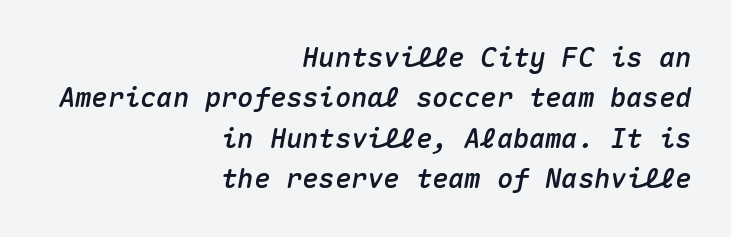
Q: Is the text italic (slanted)? A: Yes, it leans right by about 10 degrees.
Q: Is the text underlined? A: No.
Q: How is the paragraph aligned? A: Right-aligned.
Q: Is the spacing between letters normal or unusually wide? A: Normal.
Q: Is the spacing between lines tight, normal or loose? A: Normal.
